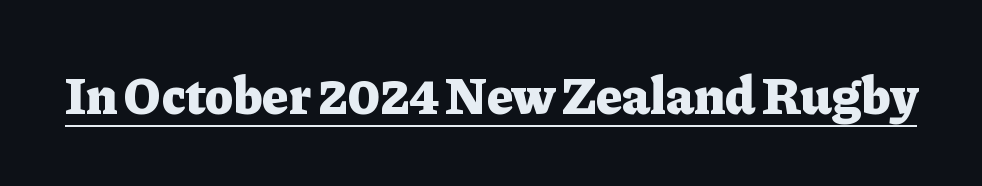
Q: Is the text bold? A: Yes.
Q: Is the text italic (slanted)? A: No, it is upright.
Q: Is the typeface a serif or a sans-serif typeface? A: Serif.
Q: Is the text underlined? A: Yes.
Q: Is the spacing between letters normal or unusually wide? A: Normal.
Q: Width (condensed, normal, or wide)? A: Normal.
Q: Stroke contrast? A: Low.
Q: x-height? A: Medium.
Q: Monospaced? A: No.
